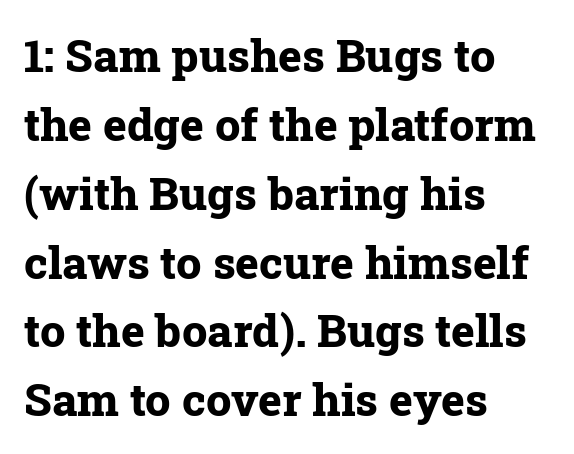
{"serif": "yes", "italic": "no", "bold": "yes", "weight": "bold", "width": "normal", "stroke_contrast": "low", "x_height": "medium", "monospaced": "no", "underline": "no", "align": "left", "line_spacing": "normal", "line_spacing_ratio": 1.53, "letter_spacing": "normal", "letter_spacing_em": 0.0, "glyph_px": 45}
